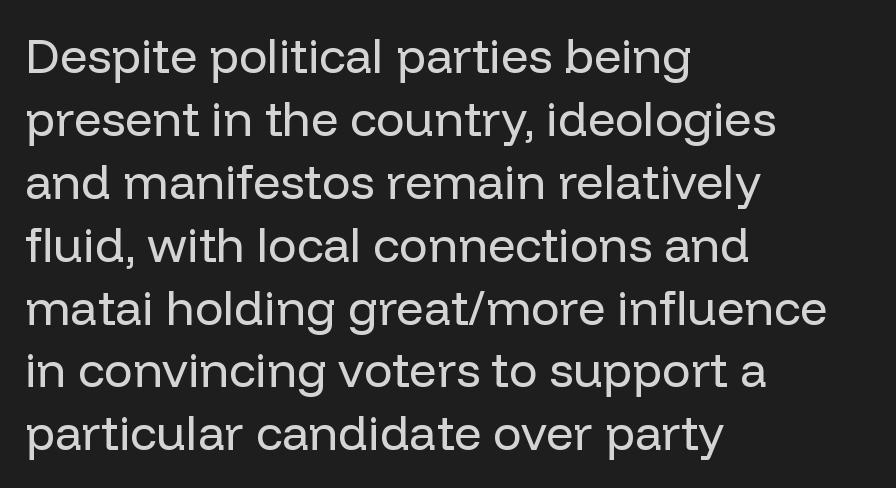
{"serif": "no", "italic": "no", "bold": "no", "weight": "regular", "width": "normal", "stroke_contrast": "low", "x_height": "medium", "monospaced": "no", "underline": "no", "align": "left", "line_spacing": "normal", "line_spacing_ratio": 1.31, "letter_spacing": "normal", "letter_spacing_em": 0.0, "glyph_px": 48}
